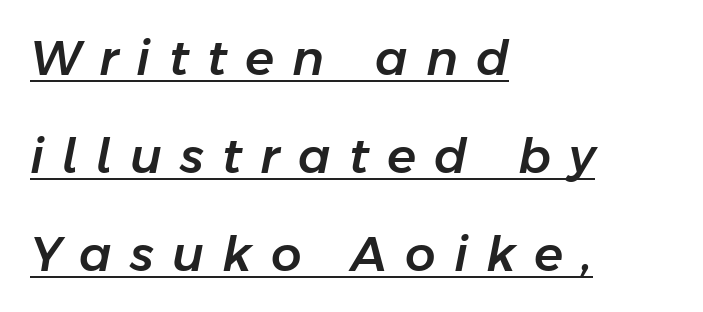
The image shows 48 px text type, italic (leaning right); set left-aligned, loose line spacing (2.04x), unusually wide letter spacing (+0.38 em), underlined; low stroke contrast and a medium x-height.
